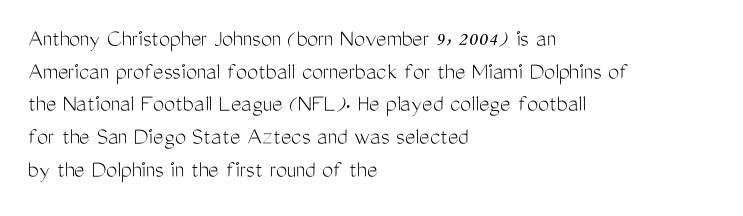
Q: Is the text bold? A: No.
Q: Is the text italic (slanted)? A: No, it is upright.
Q: Is the text underlined? A: No.
Q: How is the paragraph aligned? A: Left-aligned.
Q: Is the spacing between letters normal or unusually wide? A: Normal.
Q: Is the spacing between lines tight, normal or loose? A: Normal.
